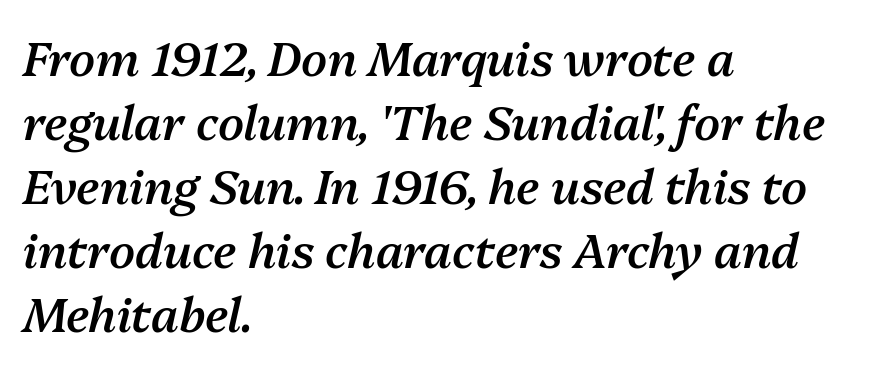
Leading matches the norm, producing a regular column. There's an unmistakable incline to the writing here. Looks like regular typesetting: each glyph gets only the width it needs. Between one letter and the next there's only the usual sliver of space. Leftover space on each line is placed entirely after the last word. Students, this is semibold: more ink than regular, less than bold.
